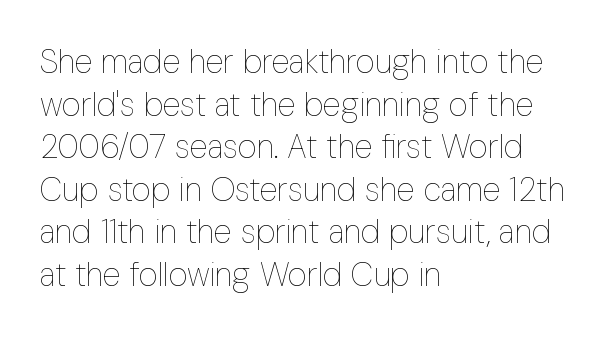
Every stem runs plumb, perpendicular to the baseline. Any mark beneath the type? The region is blank. Characters follow at the spacing the type designer built in. Note the varied advance widths — an 'i' is clearly narrower than an 'm'. Where is the straight margin? On the left. Weight: in the light-to-regular range.
